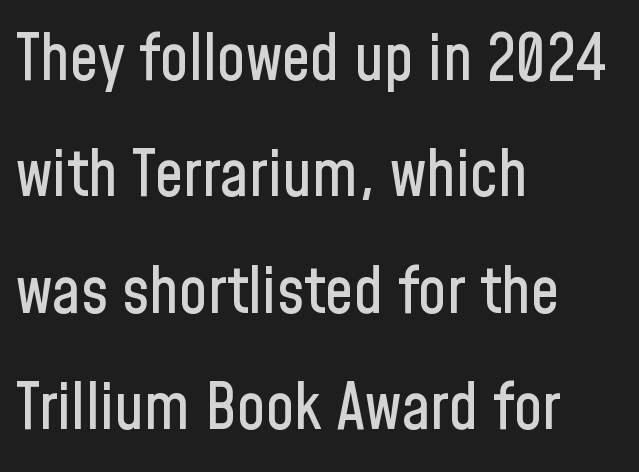
The image shows 64 px condensed sans-serif type, upright; set left-aligned, line spacing 1.82x, normal letter spacing, not underlined; low stroke contrast and a medium x-height.
